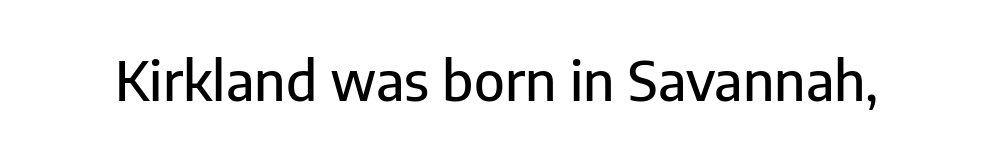
Check under the words: just untouched page. Observe the ordinary spacing: letters are neighbours, not strangers. The type family on display is of the sans-serif kind. Here the designer chose a conventional face with non-uniform glyph widths. The typography opts for an upright posture over an oblique one.
